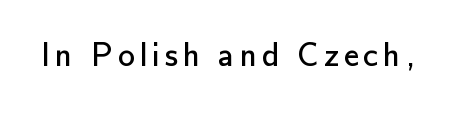
Q: Is the text bold? A: No.
Q: Is the text italic (slanted)? A: No, it is upright.
Q: Is the typeface a serif or a sans-serif typeface? A: Sans-serif.
Q: Is the text underlined? A: No.
Q: Width (condensed, normal, or wide)? A: Normal.
Q: Stroke contrast? A: Low.
Q: x-height? A: Small.
Q: Monospaced? A: No.
